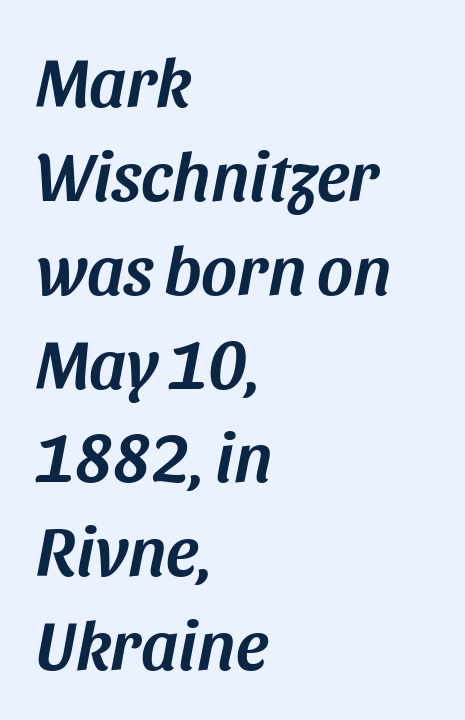
Q: Is the text italic (slanted)? A: Yes, it leans right by about 11 degrees.
Q: Is the text underlined? A: No.
Q: How is the paragraph aligned? A: Left-aligned.
Q: Is the spacing between letters normal or unusually wide? A: Normal.
Q: Is the spacing between lines tight, normal or loose? A: Normal.
Q: Width (condensed, normal, or wide)? A: Normal.
Q: Stroke contrast? A: Medium.
Q: x-height? A: Large.
Q: Monospaced? A: No.
